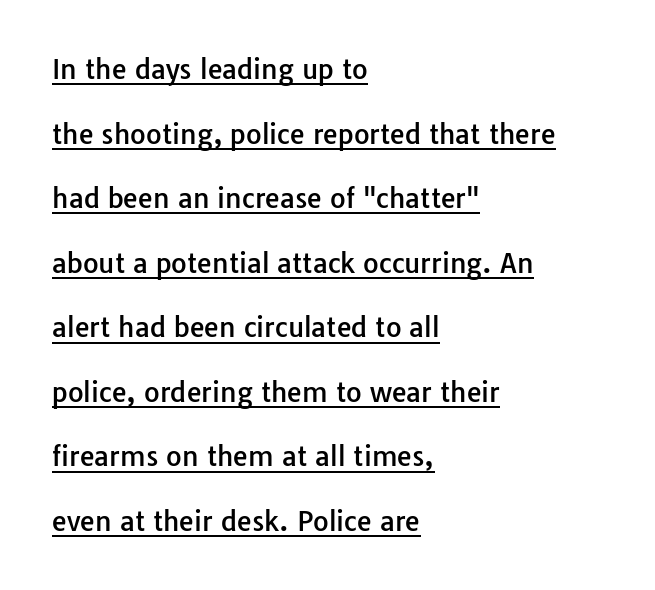
Does the lettering tilt? It doesn't — this is upright. Leading is clearly above the norm, producing a sparse column. Each line starts at the same left margin while the right side varies. You could call the tracking neutral — neither tight nor loose. Has an underline been added? It has.
